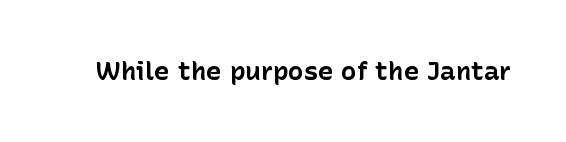
The image shows 26 px bold type, upright; set normal letter spacing, not underlined.
